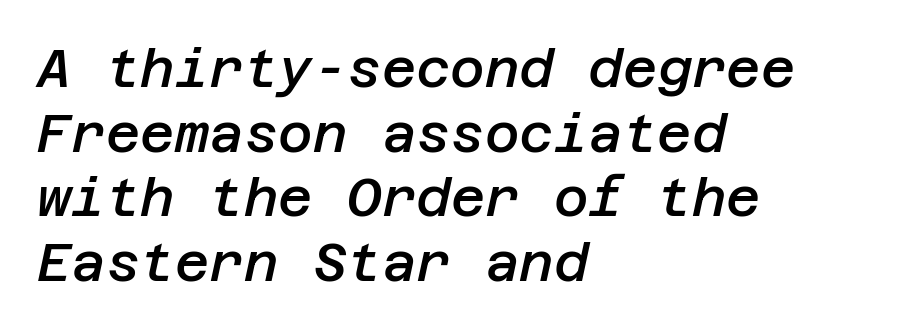
{"italic": "yes", "lean": "right", "slant_degrees": 12, "bold": "semi", "weight": "semibold", "width": "normal", "stroke_contrast": "low", "x_height": "large", "underline": "no", "align": "left", "line_spacing_ratio": 1.22, "letter_spacing": "normal", "letter_spacing_em": 0.0, "glyph_px": 53}
